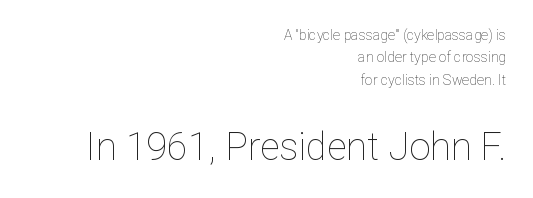
The image shows 38 px thin type, upright; set right-aligned, normal line spacing (1.59x), normal letter spacing, not underlined; the second (bottom) block is 2.71x larger; low stroke contrast and a medium x-height.
